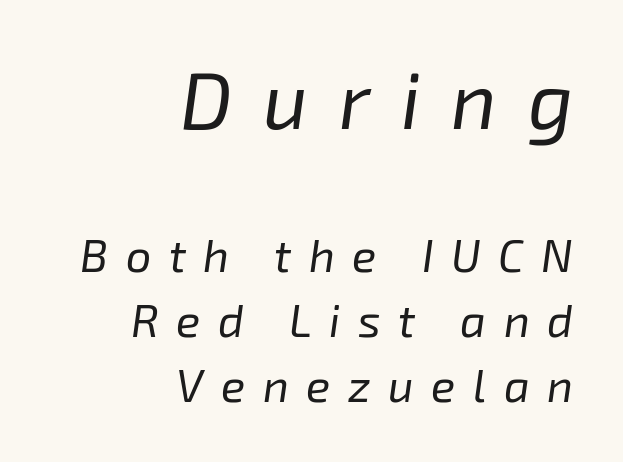
Q: Is the text bold? A: No.
Q: Is the text italic (slanted)? A: Yes, it leans right by about 8 degrees.
Q: Is the text underlined? A: No.
Q: How is the paragraph aligned? A: Right-aligned.
Q: Is the spacing between letters normal or unusually wide? A: Unusually wide.
Q: Is the spacing between lines tight, normal or loose? A: Normal.
Q: Which block of text is set in a larger size, the first (top) or the second (bottom)? A: The first (top) one.
Q: Width (condensed, normal, or wide)? A: Normal.
Q: Stroke contrast? A: Low.
Q: x-height? A: Medium.
Q: Monospaced? A: No.
